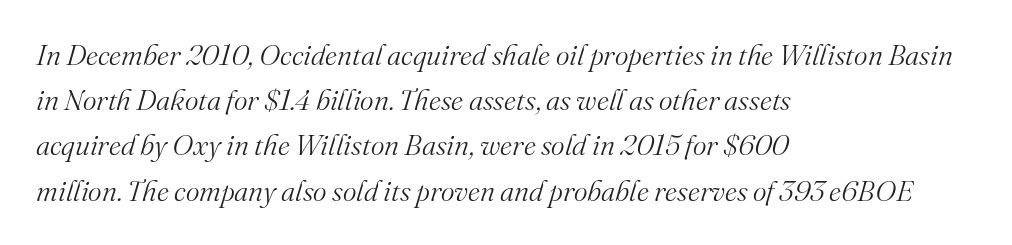
Q: Is the text bold? A: No.
Q: Is the text italic (slanted)? A: Yes, it leans right by about 16 degrees.
Q: Is the typeface a serif or a sans-serif typeface? A: Serif.
Q: Is the text underlined? A: No.
Q: How is the paragraph aligned? A: Left-aligned.
Q: Is the spacing between letters normal or unusually wide? A: Normal.
Q: Is the spacing between lines tight, normal or loose? A: Normal.
Q: Width (condensed, normal, or wide)? A: Normal.
Q: Stroke contrast? A: Medium.
Q: x-height? A: Small.
Q: Monospaced? A: No.
